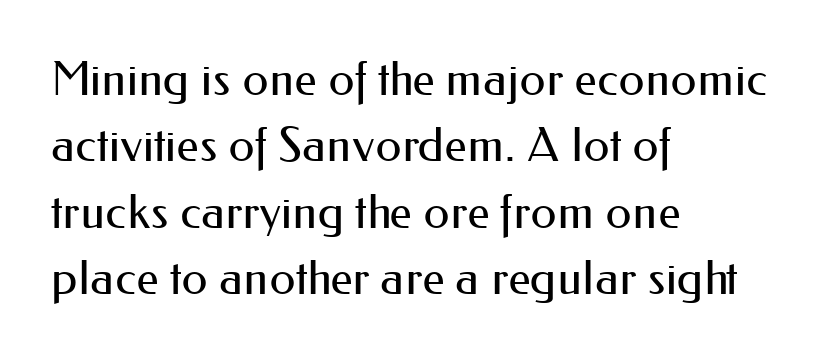
The image shows 47 px regular-weight sans-serif type, upright; set left-aligned, normal line spacing (1.41x), normal letter spacing, not underlined; medium stroke contrast and a small x-height.
